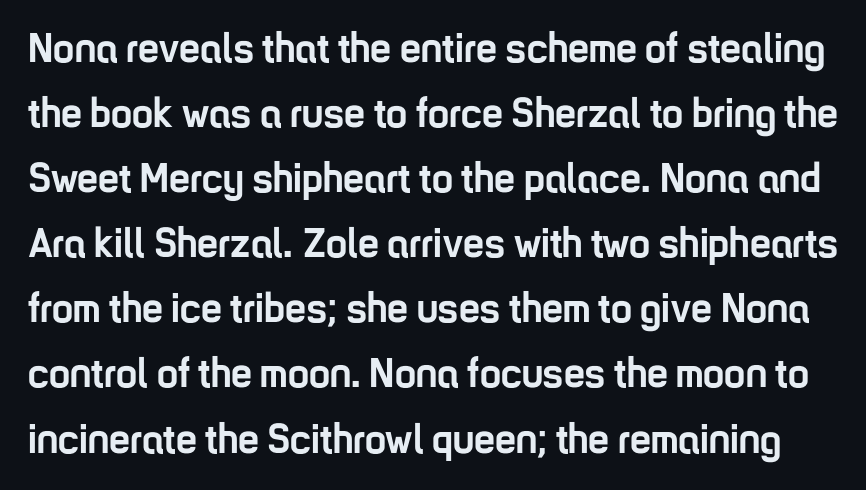
The leading is moderate, giving the passage an even texture. A typesetter would call this zero additional tracking. In terms of weight, the rendering is a true, heavy bold. You can tell from the bare stems that sans-serif type was used. The space beneath each line is pristine and unruled. Italic: no, the glyphs are upright roman.
